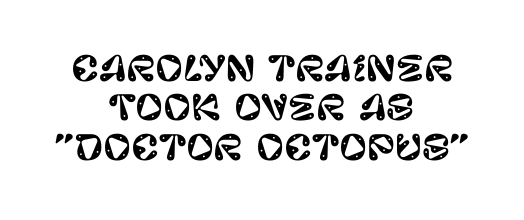
The image shows 34 px sans-serif type; set centered, line spacing 1.16x, normal letter spacing, not underlined; low stroke contrast and a large x-height.
